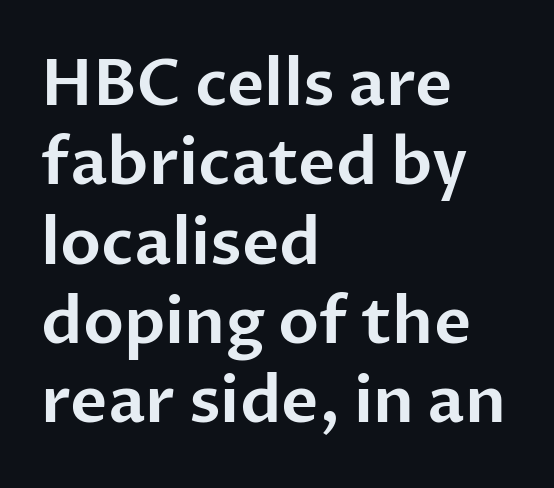
The image shows 64 px sans-serif type, upright; set left-aligned, line spacing 1.24x, normal letter spacing, not underlined; low stroke contrast and a medium x-height.
